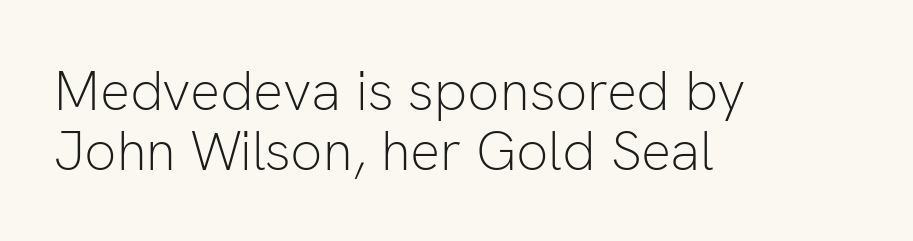
Q: Is the text bold? A: No.
Q: Is the text italic (slanted)? A: No, it is upright.
Q: Is the typeface a serif or a sans-serif typeface? A: Sans-serif.
Q: Is the text underlined? A: No.
Q: How is the paragraph aligned? A: Left-aligned.
Q: Is the spacing between letters normal or unusually wide? A: Normal.
Q: Is the spacing between lines tight, normal or loose? A: Tight.
Q: Width (condensed, normal, or wide)? A: Normal.
Q: Stroke contrast? A: Low.
Q: x-height? A: Medium.
Q: Monospaced? A: No.
